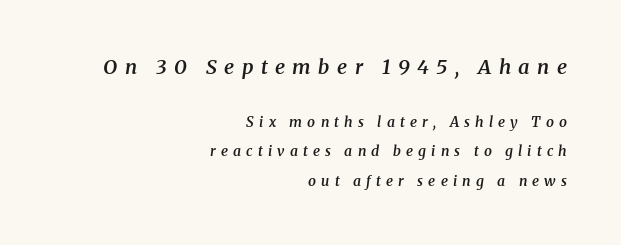
Q: Is the text bold? A: Semi-bold.
Q: Is the text italic (slanted)? A: Yes, it leans right by about 8 degrees.
Q: Is the text underlined? A: No.
Q: How is the paragraph aligned? A: Right-aligned.
Q: Is the spacing between letters normal or unusually wide? A: Unusually wide.
Q: Is the spacing between lines tight, normal or loose? A: Loose.
Q: Which block of text is set in a larger size, the first (top) or the second (bottom)? A: The first (top) one.
